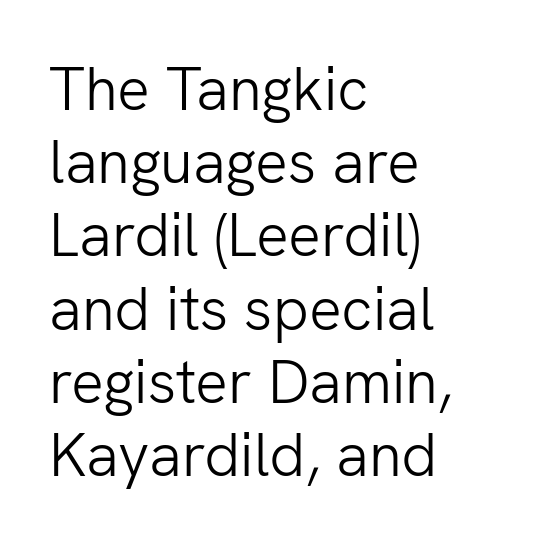
Q: Is the text bold? A: No.
Q: Is the text italic (slanted)? A: No, it is upright.
Q: Is the typeface a serif or a sans-serif typeface? A: Sans-serif.
Q: Is the text underlined? A: No.
Q: How is the paragraph aligned? A: Left-aligned.
Q: Is the spacing between letters normal or unusually wide? A: Normal.
Q: Width (condensed, normal, or wide)? A: Normal.
Q: Stroke contrast? A: Low.
Q: x-height? A: Medium.
Q: Monospaced? A: No.
